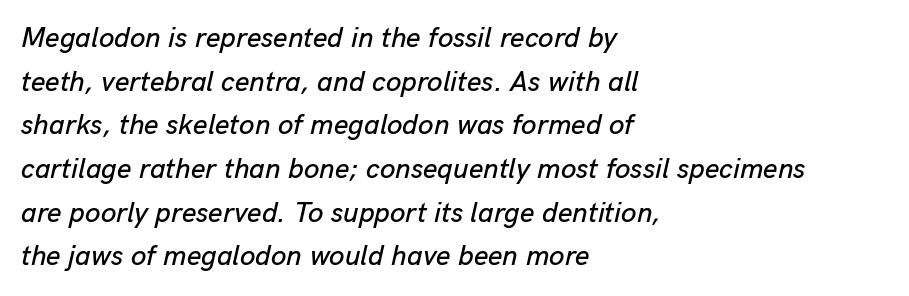
Character widths vary here, with narrow letters taking less room than wide ones. Would a proofreader flag this as italicized? Yes. This sample uses plain, unmodified letter spacing. The space between consecutive lines is moderate. The gap between lines stays unmarked.
